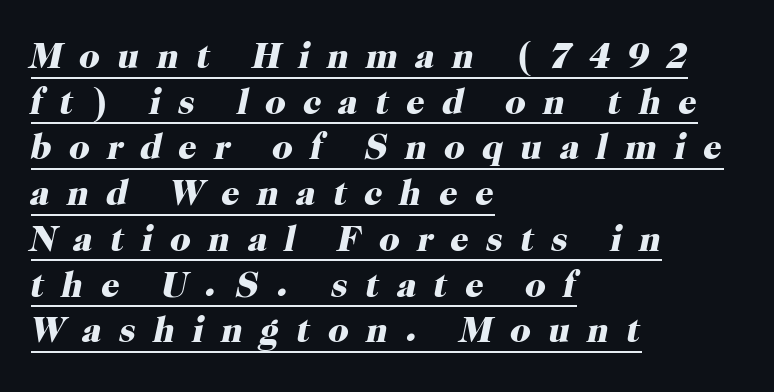
The image shows 36 px heavy serif type, italic (leaning right); set left-aligned, normal line spacing (1.27x), unusually wide letter spacing (+0.48 em), underlined; high stroke contrast and a medium x-height.
